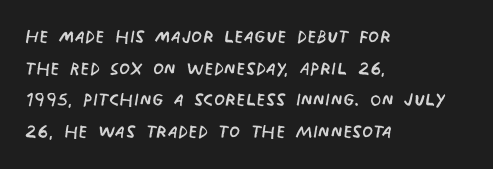
{"bold": "no", "underline": "no", "align": "left", "line_spacing": "normal", "line_spacing_ratio": 1.27, "letter_spacing": "normal", "letter_spacing_em": 0.0, "glyph_px": 25}
